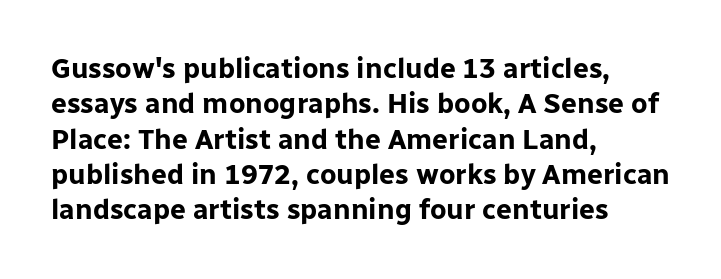
The specimen omits any rule beneath the text block's lines. Characters follow at the spacing the type designer built in. If you measured baseline to baseline, you'd find a middling distance. This rendering uses left alignment, leaving the right contour irregular. Look at the bottom of the vertical strokes: they stop flat, with no serifs.
